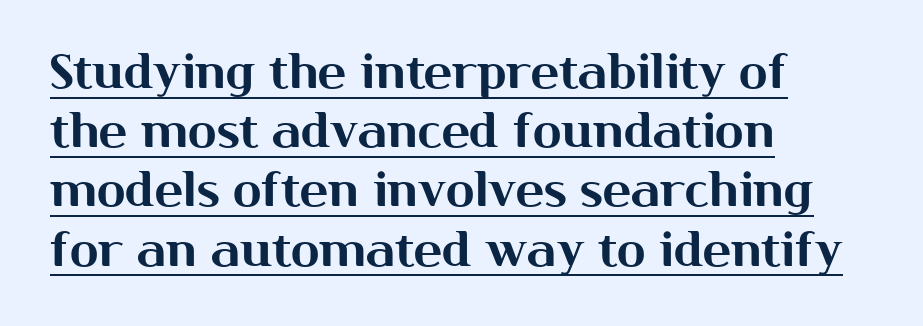
The image shows 47 px sans-serif type, upright; set left-aligned, normal line spacing (1.26x), normal letter spacing, underlined; medium stroke contrast and a medium x-height.
